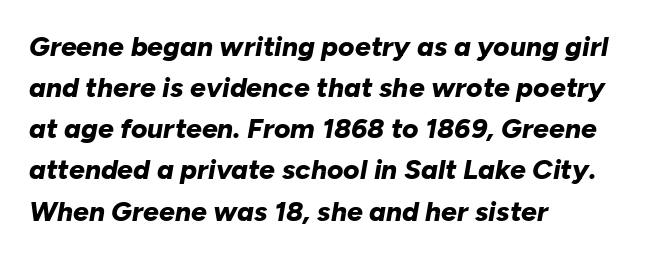
Q: Is the text bold? A: Yes.
Q: Is the text italic (slanted)? A: Yes, it leans right by about 10 degrees.
Q: Is the text underlined? A: No.
Q: How is the paragraph aligned? A: Left-aligned.
Q: Is the spacing between letters normal or unusually wide? A: Normal.
Q: Is the spacing between lines tight, normal or loose? A: Normal.
Q: Width (condensed, normal, or wide)? A: Normal.
Q: Stroke contrast? A: Low.
Q: x-height? A: Medium.
Q: Monospaced? A: No.
